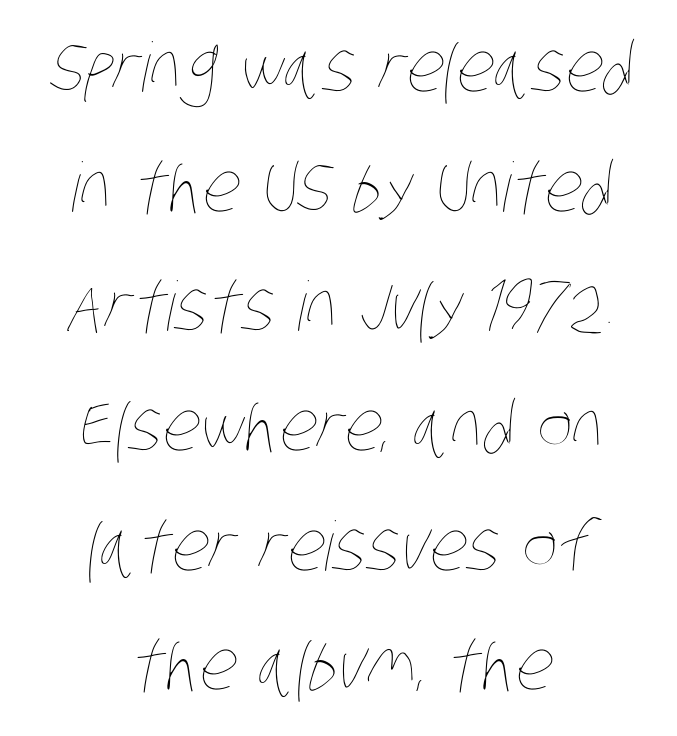
Q: Is the text bold? A: No.
Q: Is the text underlined? A: No.
Q: How is the paragraph aligned? A: Centered.
Q: Is the spacing between letters normal or unusually wide? A: Normal.
Q: Width (condensed, normal, or wide)? A: Condensed.
Q: Stroke contrast? A: Low.
Q: x-height? A: Large.
Q: Monospaced? A: No.
